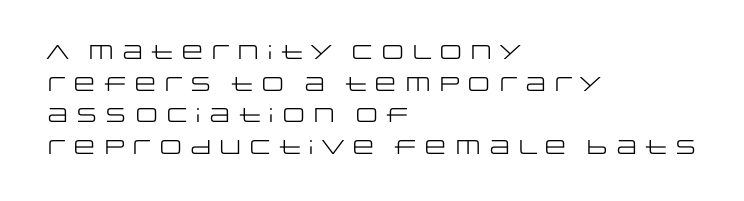
Q: Is the text bold? A: No.
Q: Is the text italic (slanted)? A: No, it is upright.
Q: Is the text underlined? A: No.
Q: How is the paragraph aligned? A: Left-aligned.
Q: Is the spacing between letters normal or unusually wide? A: Normal.
Q: Is the spacing between lines tight, normal or loose? A: Normal.
